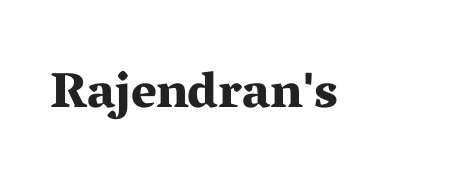
The image shows 50 px bold, wide serif type, upright; set normal letter spacing, not underlined; medium stroke contrast and a medium x-height.
